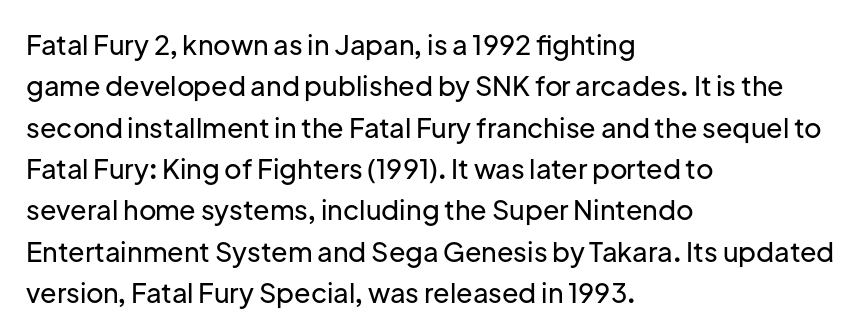
Q: Is the text italic (slanted)? A: No, it is upright.
Q: Is the text underlined? A: No.
Q: How is the paragraph aligned? A: Left-aligned.
Q: Is the spacing between letters normal or unusually wide? A: Normal.
Q: Is the spacing between lines tight, normal or loose? A: Normal.
